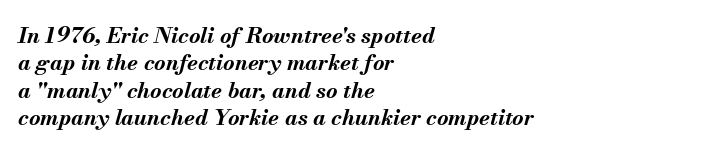
{"italic": "yes", "lean": "right", "slant_degrees": 13, "bold": "yes", "underline": "no", "align": "left", "line_spacing_ratio": 1.24, "letter_spacing": "normal", "letter_spacing_em": 0.0, "glyph_px": 22}
